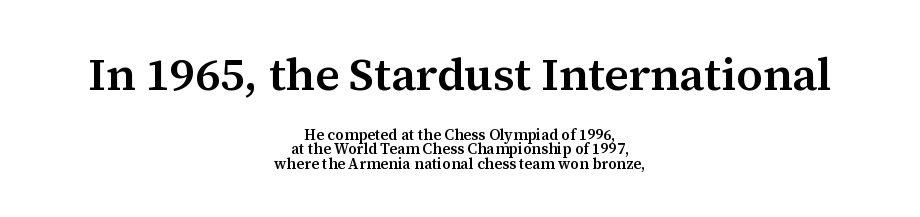
Q: Is the text bold? A: Semi-bold.
Q: Is the text italic (slanted)? A: No, it is upright.
Q: Is the typeface a serif or a sans-serif typeface? A: Serif.
Q: Is the text underlined? A: No.
Q: How is the paragraph aligned? A: Centered.
Q: Is the spacing between letters normal or unusually wide? A: Normal.
Q: Is the spacing between lines tight, normal or loose? A: Tight.
Q: Which block of text is set in a larger size, the first (top) or the second (bottom)? A: The first (top) one.
Q: Width (condensed, normal, or wide)? A: Normal.
Q: Stroke contrast? A: Medium.
Q: x-height? A: Medium.
Q: Monospaced? A: No.
